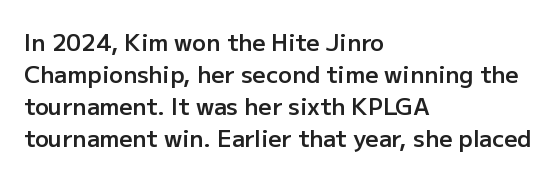
Q: Is the text bold? A: Semi-bold.
Q: Is the text italic (slanted)? A: No, it is upright.
Q: Is the text underlined? A: No.
Q: How is the paragraph aligned? A: Left-aligned.
Q: Is the spacing between letters normal or unusually wide? A: Normal.
Q: Is the spacing between lines tight, normal or loose? A: Normal.
